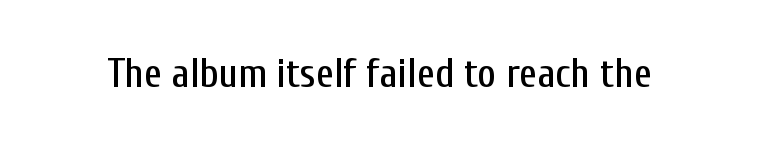
Q: Is the text italic (slanted)? A: No, it is upright.
Q: Is the typeface a serif or a sans-serif typeface? A: Sans-serif.
Q: Is the text underlined? A: No.
Q: Is the spacing between letters normal or unusually wide? A: Normal.
Q: Width (condensed, normal, or wide)? A: Condensed.
Q: Stroke contrast? A: Low.
Q: x-height? A: Medium.
Q: Monospaced? A: No.
